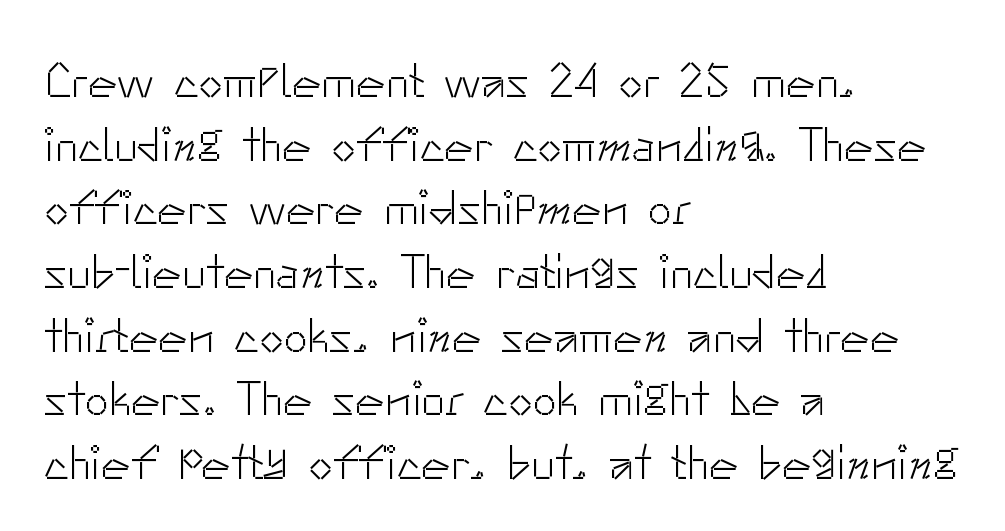
Q: Is the text bold? A: No.
Q: Is the text italic (slanted)? A: No, it is upright.
Q: Is the typeface a serif or a sans-serif typeface? A: Sans-serif.
Q: Is the text underlined? A: No.
Q: How is the paragraph aligned? A: Left-aligned.
Q: Is the spacing between letters normal or unusually wide? A: Normal.
Q: Is the spacing between lines tight, normal or loose? A: Normal.
Q: Width (condensed, normal, or wide)? A: Normal.
Q: Stroke contrast? A: Low.
Q: x-height? A: Small.
Q: Monospaced? A: No.
